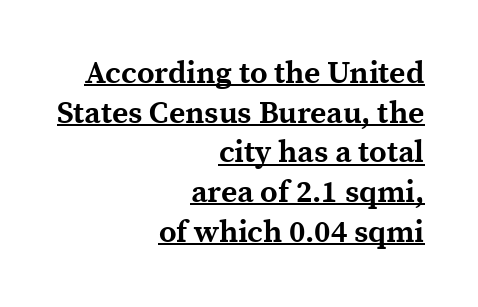
{"serif": "yes", "italic": "no", "bold": "yes", "weight": "bold", "width": "normal", "x_height": "medium", "monospaced": "no", "underline": "yes", "align": "right", "line_spacing": "normal", "line_spacing_ratio": 1.28, "letter_spacing": "normal", "letter_spacing_em": 0.0, "glyph_px": 31}
